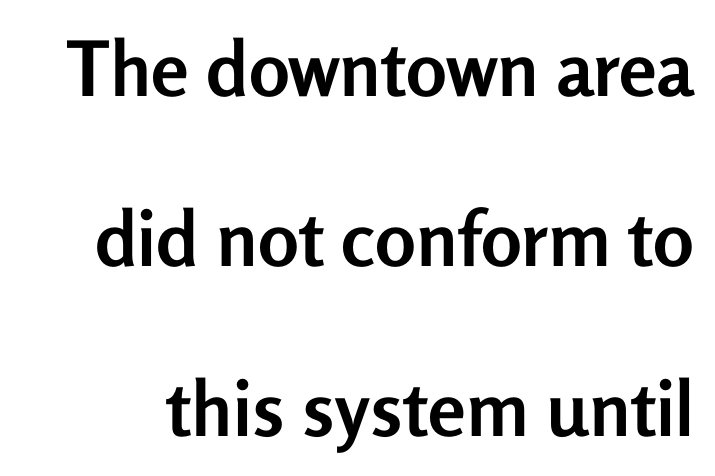
{"serif": "no", "italic": "no", "bold": "yes", "weight": "semibold", "width": "normal", "stroke_contrast": "low", "x_height": "medium", "monospaced": "no", "underline": "no", "line_spacing": "loose", "line_spacing_ratio": 2.24, "letter_spacing": "normal", "letter_spacing_em": 0.0, "glyph_px": 76}
